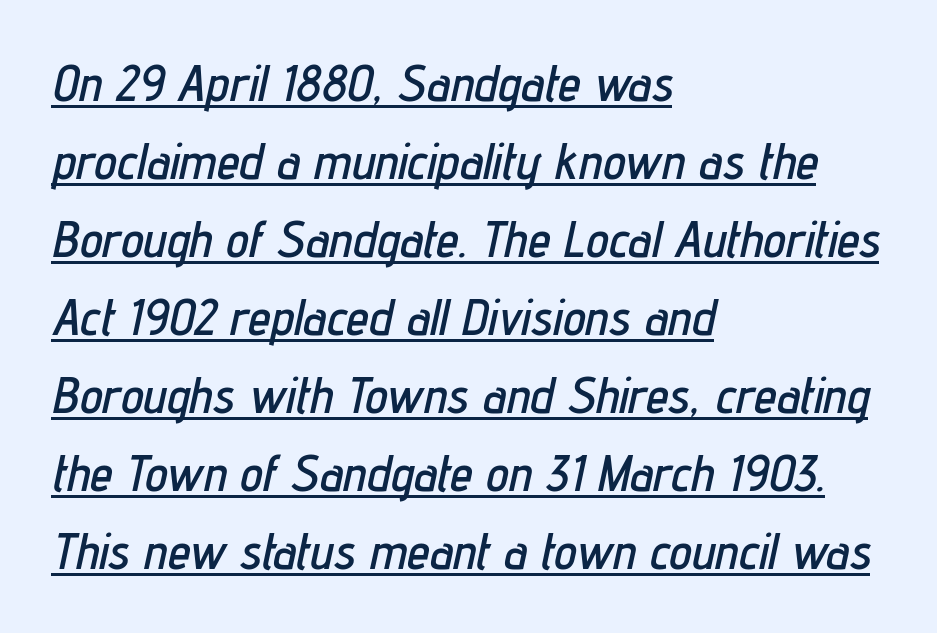
Q: Is the text italic (slanted)? A: Yes, it leans right by about 12 degrees.
Q: Is the text underlined? A: Yes.
Q: How is the paragraph aligned? A: Left-aligned.
Q: Is the spacing between letters normal or unusually wide? A: Normal.
Q: Is the spacing between lines tight, normal or loose? A: Normal.
Q: Width (condensed, normal, or wide)? A: Condensed.
Q: Stroke contrast? A: Low.
Q: x-height? A: Medium.
Q: Monospaced? A: No.
